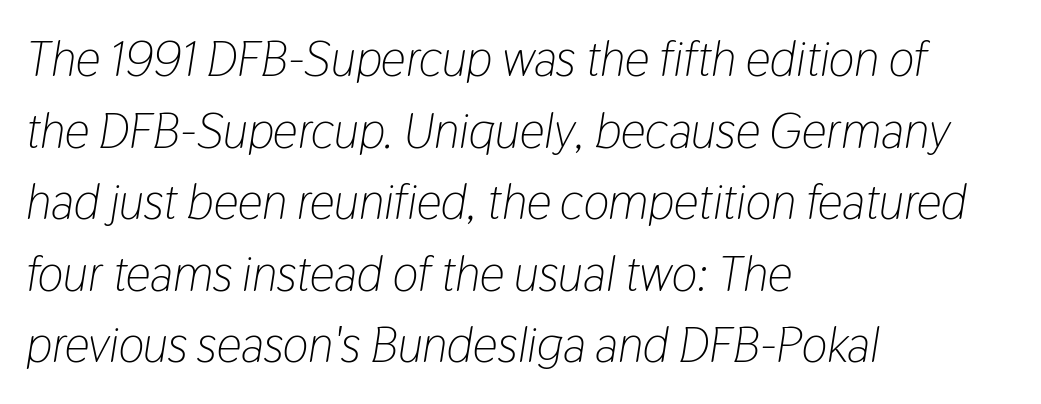
{"italic": "yes", "lean": "right", "slant_degrees": 9, "bold": "no", "weight": "light", "width": "condensed", "stroke_contrast": "low", "x_height": "medium", "monospaced": "no", "underline": "no", "align": "left", "line_spacing": "normal", "line_spacing_ratio": 1.46, "letter_spacing": "normal", "letter_spacing_em": 0.0, "glyph_px": 49}
